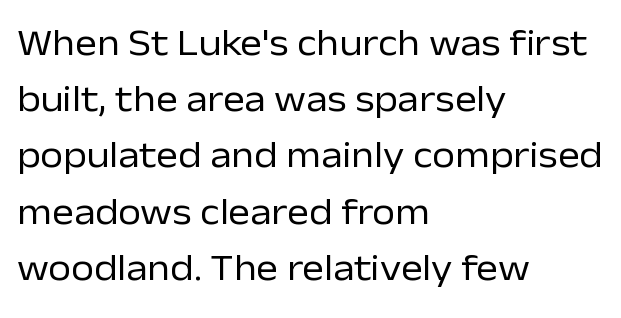
{"serif": "no", "italic": "no", "bold": "no", "weight": "regular", "width": "normal", "stroke_contrast": "low", "x_height": "medium", "monospaced": "no", "underline": "no", "align": "left", "line_spacing": "normal", "line_spacing_ratio": 1.52, "letter_spacing": "normal", "letter_spacing_em": 0.0, "glyph_px": 37}
